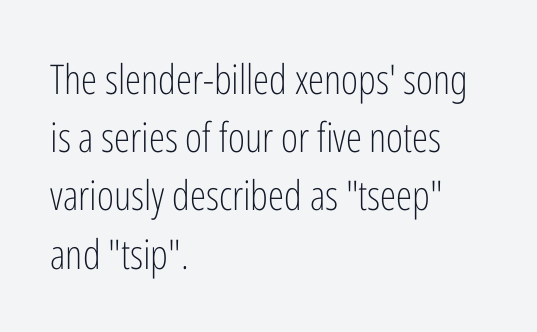
Unlike italic type, these characters show no tilt at all. The horizontal fit of the characters is conventional and even. Heft: none added — not bold. This sample uses a sans-serif face. One-word summary of the alignment: left.
